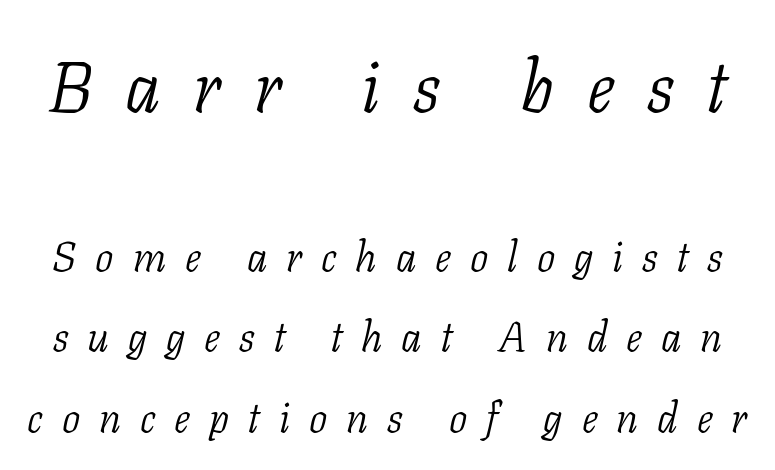
Q: Is the text bold? A: No.
Q: Is the text italic (slanted)? A: Yes, it leans right by about 11 degrees.
Q: Is the typeface a serif or a sans-serif typeface? A: Serif.
Q: Is the text underlined? A: No.
Q: Is the spacing between letters normal or unusually wide? A: Unusually wide.
Q: Is the spacing between lines tight, normal or loose? A: Loose.
Q: Which block of text is set in a larger size, the first (top) or the second (bottom)? A: The first (top) one.
Q: Width (condensed, normal, or wide)? A: Normal.
Q: Stroke contrast? A: Low.
Q: x-height? A: Medium.
Q: Monospaced? A: No.
